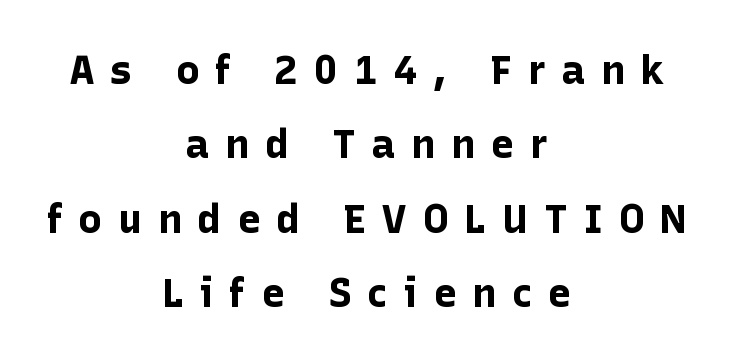
The image shows 40 px bold sans-serif type, upright; set centered, line spacing 1.86x, unusually wide letter spacing (+0.39 em), not underlined; low stroke contrast and a medium x-height.
